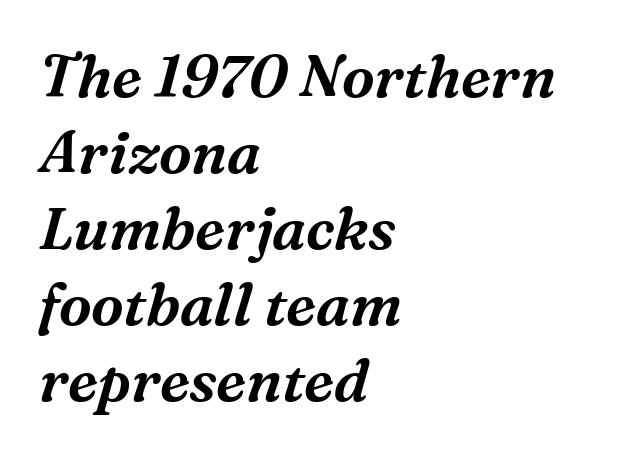
Q: Is the text italic (slanted)? A: Yes, it leans right by about 16 degrees.
Q: Is the typeface a serif or a sans-serif typeface? A: Serif.
Q: Is the text underlined? A: No.
Q: How is the paragraph aligned? A: Left-aligned.
Q: Is the spacing between letters normal or unusually wide? A: Normal.
Q: Is the spacing between lines tight, normal or loose? A: Normal.
Q: Width (condensed, normal, or wide)? A: Normal.
Q: Stroke contrast? A: Medium.
Q: x-height? A: Medium.
Q: Monospaced? A: No.
